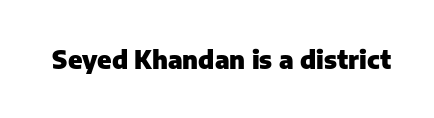
The image shows 25 px bold type, upright; set normal letter spacing, not underlined.
